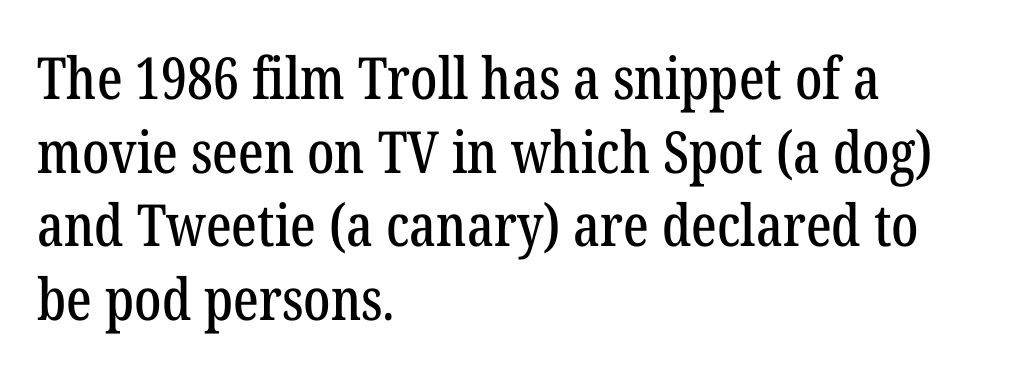
Stroke terminals: seriffed. Between one letter and the next there's only the usual sliver of space. Vertical strokes here are truly vertical. Baseline-to-baseline distance is the conventional proportion of letter height. Each row of text sits above clean, open space. Do the characters align in a grid? No, the font is proportional.
